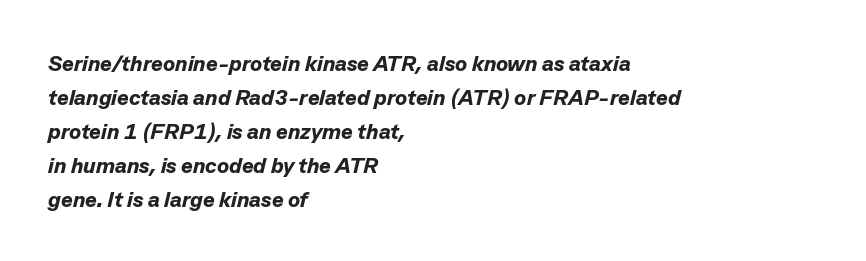
Q: Is the text bold? A: Yes.
Q: Is the text italic (slanted)? A: Yes, it leans right by about 13 degrees.
Q: Is the text underlined? A: No.
Q: How is the paragraph aligned? A: Left-aligned.
Q: Is the spacing between letters normal or unusually wide? A: Normal.
Q: Is the spacing between lines tight, normal or loose? A: Normal.
